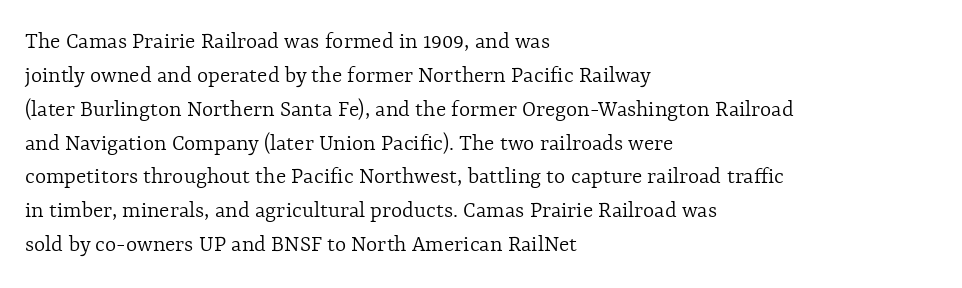
{"italic": "no", "bold": "no", "underline": "no", "align": "left", "line_spacing": "normal", "line_spacing_ratio": 1.41, "letter_spacing": "normal", "letter_spacing_em": 0.0, "glyph_px": 24}
